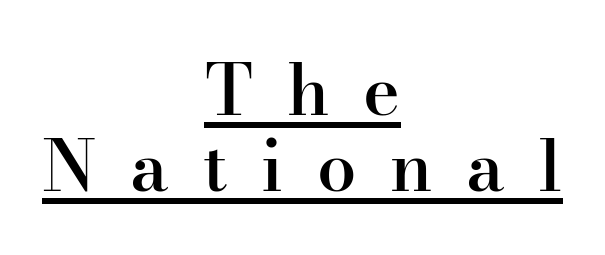
When letters stand straight like this, we call the style roman or upright. Letterform terminals end in serifs throughout the passage. The strokes are fattened partway — semibold, not bold. Between one letter and the next there's a generous, obvious gap. Is this a fixed-width face? No — the glyphs have proportional, varying widths.
